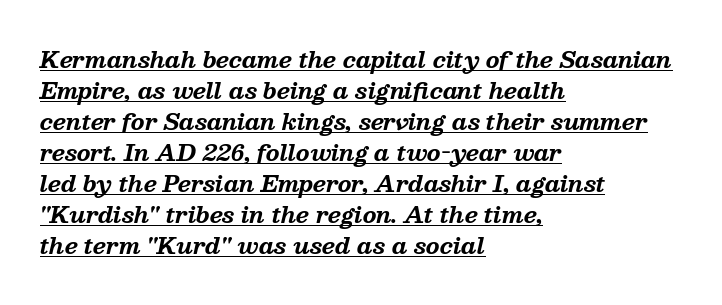
Q: Is the text bold? A: Yes.
Q: Is the text italic (slanted)? A: Yes, it leans right by about 13 degrees.
Q: Is the text underlined? A: Yes.
Q: How is the paragraph aligned? A: Left-aligned.
Q: Is the spacing between letters normal or unusually wide? A: Normal.
Q: Is the spacing between lines tight, normal or loose? A: Normal.
